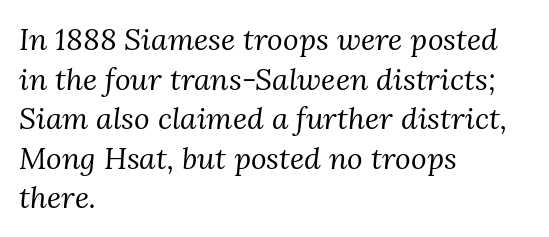
Q: Is the text bold? A: No.
Q: Is the text italic (slanted)? A: Yes, it leans right by about 3 degrees.
Q: Is the typeface a serif or a sans-serif typeface? A: Serif.
Q: Is the text underlined? A: No.
Q: How is the paragraph aligned? A: Left-aligned.
Q: Is the spacing between letters normal or unusually wide? A: Normal.
Q: Is the spacing between lines tight, normal or loose? A: Normal.
Q: Width (condensed, normal, or wide)? A: Normal.
Q: Stroke contrast? A: Medium.
Q: x-height? A: Medium.
Q: Monospaced? A: No.
